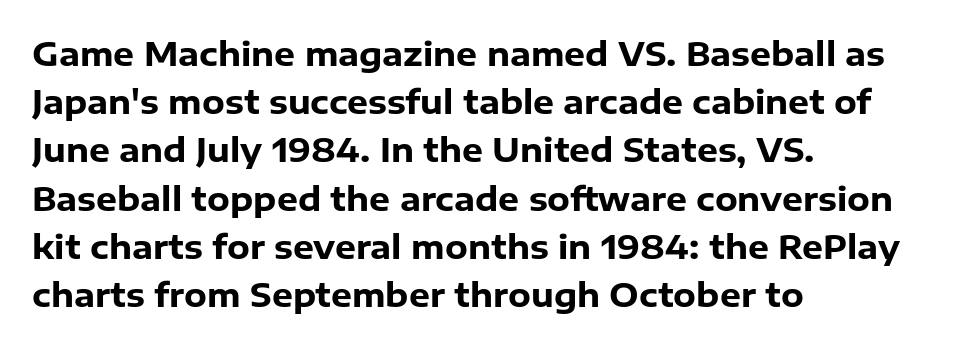
The image shows 33 px heavy sans-serif type, upright; set left-aligned, normal line spacing (1.46x), normal letter spacing, not underlined; low stroke contrast and a medium x-height.
